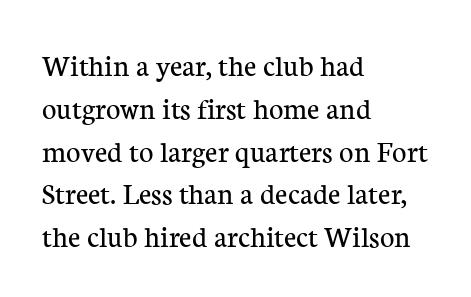
{"serif": "yes", "italic": "no", "bold": "no", "weight": "regular", "width": "normal", "stroke_contrast": "low", "x_height": "medium", "monospaced": "no", "underline": "no", "align": "left", "line_spacing": "normal", "line_spacing_ratio": 1.38, "letter_spacing": "normal", "letter_spacing_em": 0.0, "glyph_px": 31}
